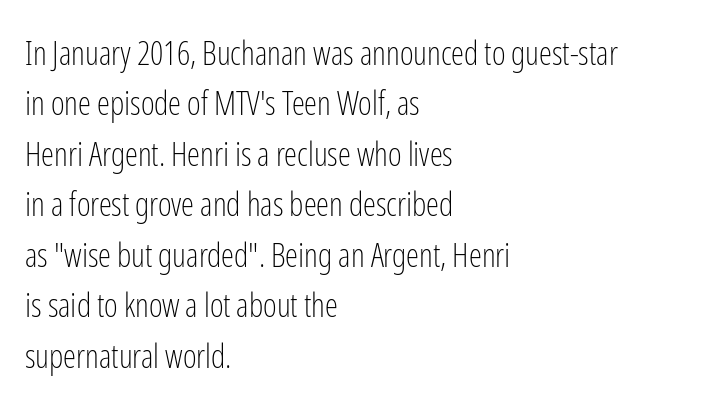
{"serif": "no", "italic": "no", "bold": "no", "weight": "light", "width": "condensed", "stroke_contrast": "low", "x_height": "medium", "monospaced": "no", "underline": "no", "align": "left", "line_spacing": "normal", "line_spacing_ratio": 1.53, "letter_spacing": "normal", "letter_spacing_em": 0.0, "glyph_px": 33}
